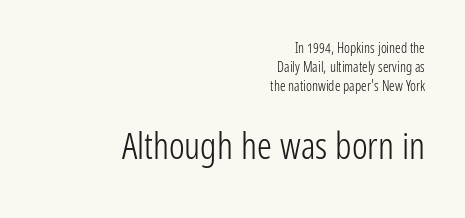
{"serif": "no", "italic": "no", "bold": "no", "weight": "light", "width": "condensed", "stroke_contrast": "low", "x_height": "medium", "monospaced": "no", "underline": "no", "align": "right", "line_spacing": "normal", "line_spacing_ratio": 1.35, "letter_spacing": "normal", "letter_spacing_em": 0.0, "larger_block": "second", "size_ratio": 2.64, "glyph_px": 37}
